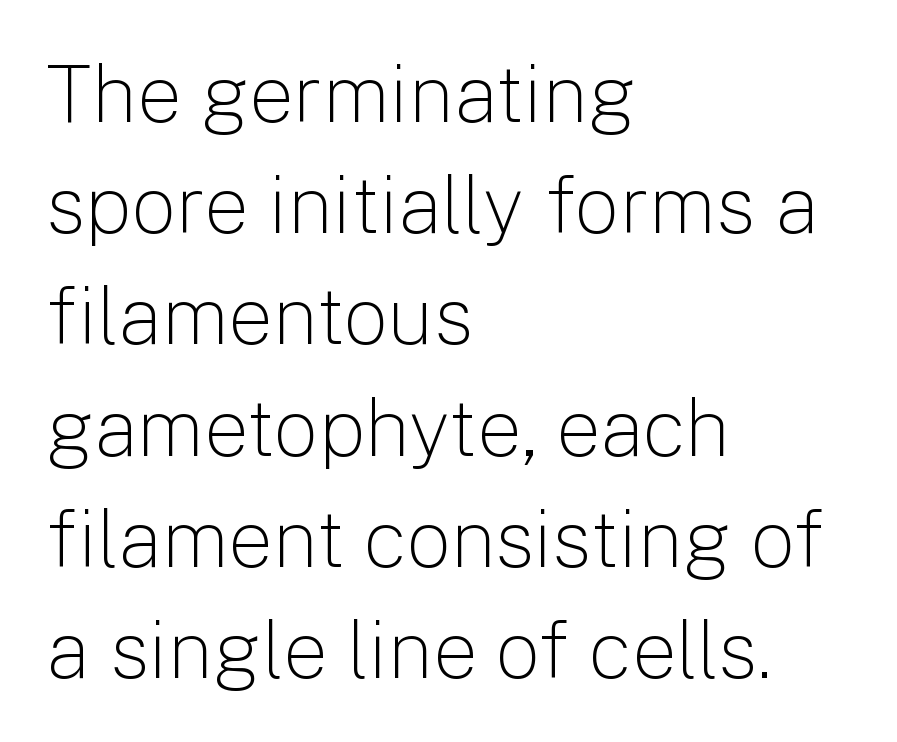
Q: Is the text bold? A: No.
Q: Is the text italic (slanted)? A: No, it is upright.
Q: Is the typeface a serif or a sans-serif typeface? A: Sans-serif.
Q: Is the text underlined? A: No.
Q: How is the paragraph aligned? A: Left-aligned.
Q: Is the spacing between letters normal or unusually wide? A: Normal.
Q: Is the spacing between lines tight, normal or loose? A: Normal.
Q: Width (condensed, normal, or wide)? A: Normal.
Q: Stroke contrast? A: Low.
Q: x-height? A: Medium.
Q: Monospaced? A: No.
